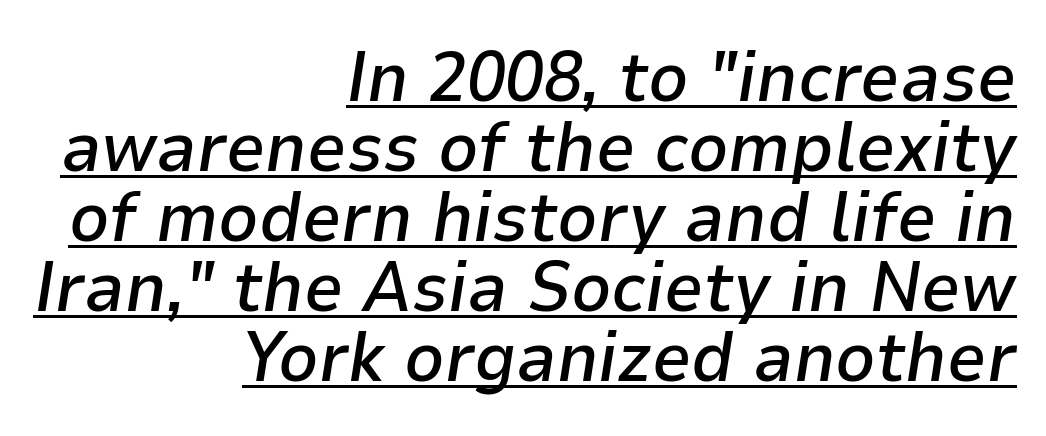
These lines were composed using italics. Letter spacing: default. The specimen includes a rule beneath the text block's lines. You could not count columns in this text — the font is proportionally spaced. Quick note: interline space is minimal. These lines stack with their right ends in a neat column.
